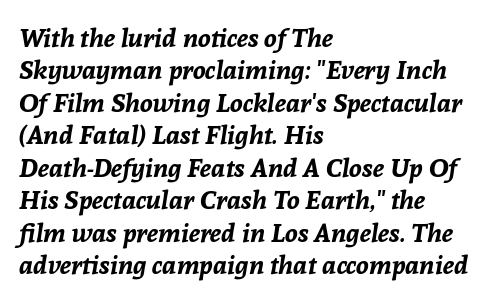
Nobody drew a line under any word here. Weight check: bold — yes, fully. The space between consecutive lines is moderate. Honestly, the letter spacing is just normal — you wouldn't notice it.
